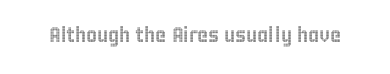
{"italic": "no", "underline": "no", "letter_spacing": "normal", "letter_spacing_em": 0.0, "glyph_px": 21}
